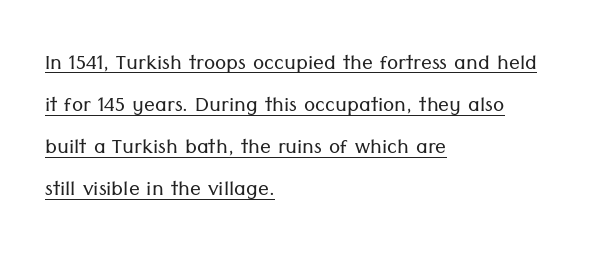
The text block is weighted toward the left margin, trailing off unevenly rightward. The line-height multiplier appears to be the usual default. This sample carries an underscore along the baseline area. Tracking here is standard; glyphs follow each other at the usual distance. Is the type heavy? It reads as light-to-regular instead. The font's upright variant was chosen for this text.
